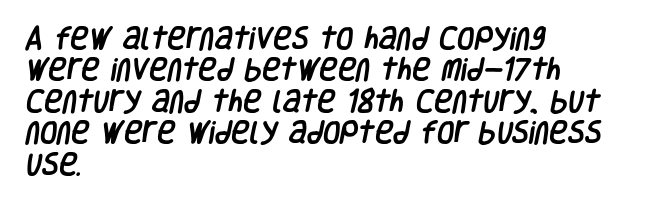
The image shows 25 px text type; set left-aligned, normal line spacing (1.26x), normal letter spacing, not underlined.
